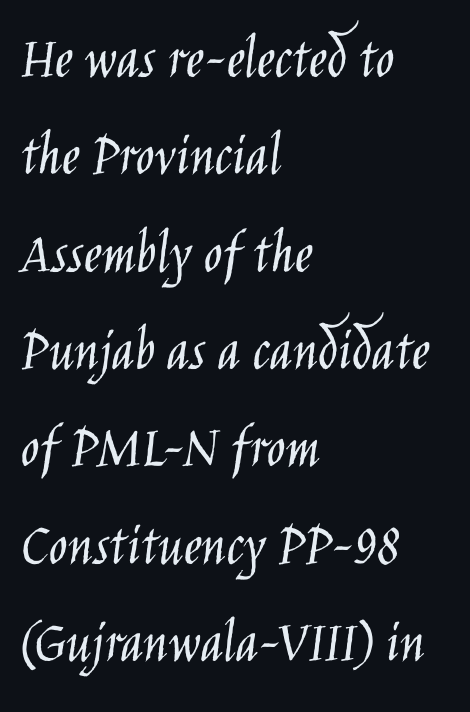
Q: Is the text bold? A: No.
Q: Is the text italic (slanted)? A: Yes.
Q: Is the typeface a serif or a sans-serif typeface? A: Sans-serif.
Q: Is the text underlined? A: No.
Q: How is the paragraph aligned? A: Left-aligned.
Q: Is the spacing between letters normal or unusually wide? A: Normal.
Q: Is the spacing between lines tight, normal or loose? A: Normal.
Q: Width (condensed, normal, or wide)? A: Condensed.
Q: Stroke contrast? A: Low.
Q: x-height? A: Large.
Q: Monospaced? A: No.
